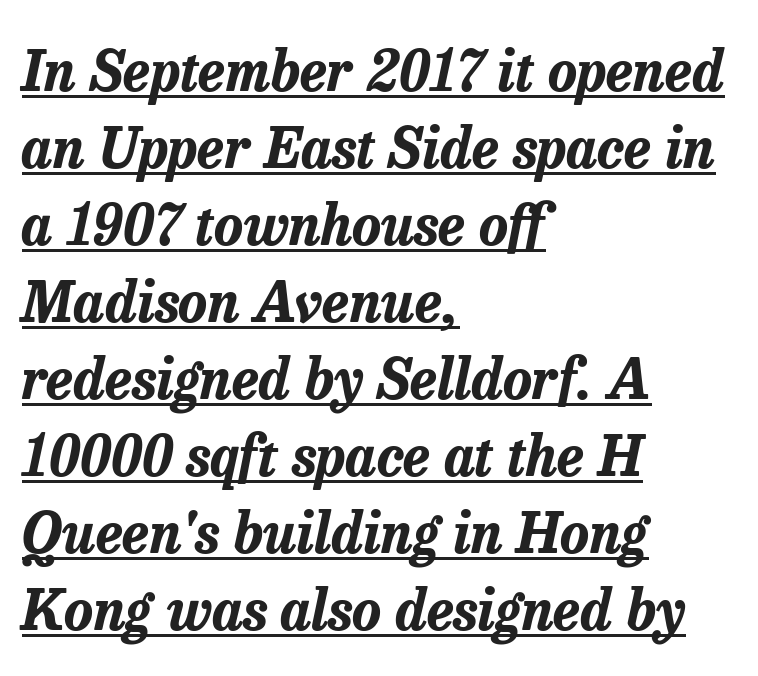
This sample is left-justified, so line endings fall wherever the words run out. Would a proofreader flag this as italicized? Yes. The sample's only ornament is a line tracing under the words. Students, observe: this is what conventionally led text looks like.
